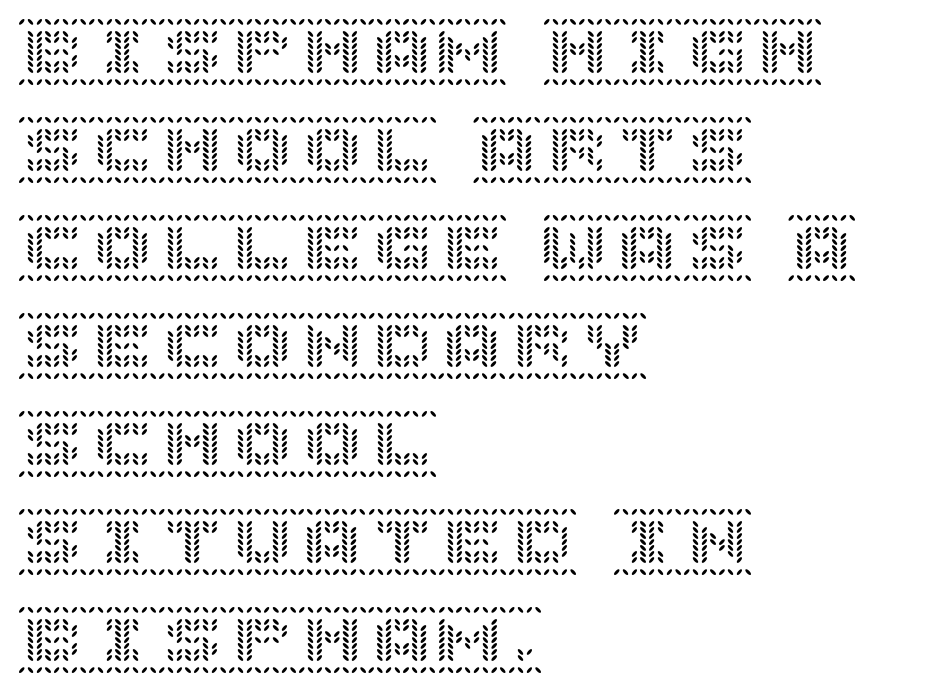
{"italic": "no", "width": "normal", "x_height": "large", "underline": "no", "align": "left", "line_spacing": "normal", "line_spacing_ratio": 1.4, "letter_spacing": "normal", "letter_spacing_em": 0.0, "glyph_px": 70}
